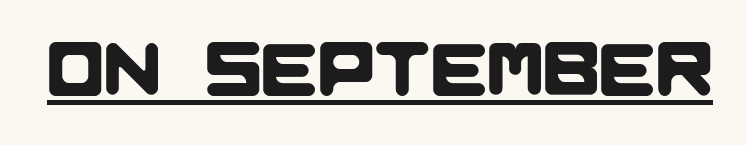
{"serif": "no", "width": "normal", "stroke_contrast": "low", "x_height": "large", "monospaced": "no", "underline": "yes", "letter_spacing": "normal", "letter_spacing_em": 0.0, "glyph_px": 75}
